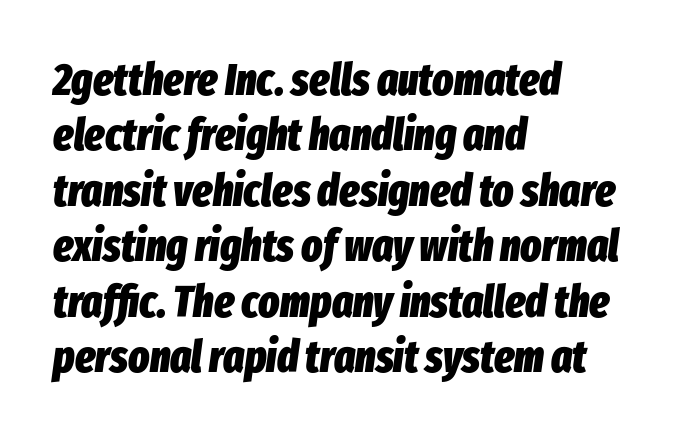
{"italic": "yes", "lean": "right", "slant_degrees": 8, "bold": "yes", "weight": "heavy", "width": "condensed", "stroke_contrast": "low", "x_height": "medium", "monospaced": "no", "underline": "no", "align": "left", "line_spacing": "normal", "line_spacing_ratio": 1.26, "letter_spacing": "normal", "letter_spacing_em": 0.0, "glyph_px": 44}
